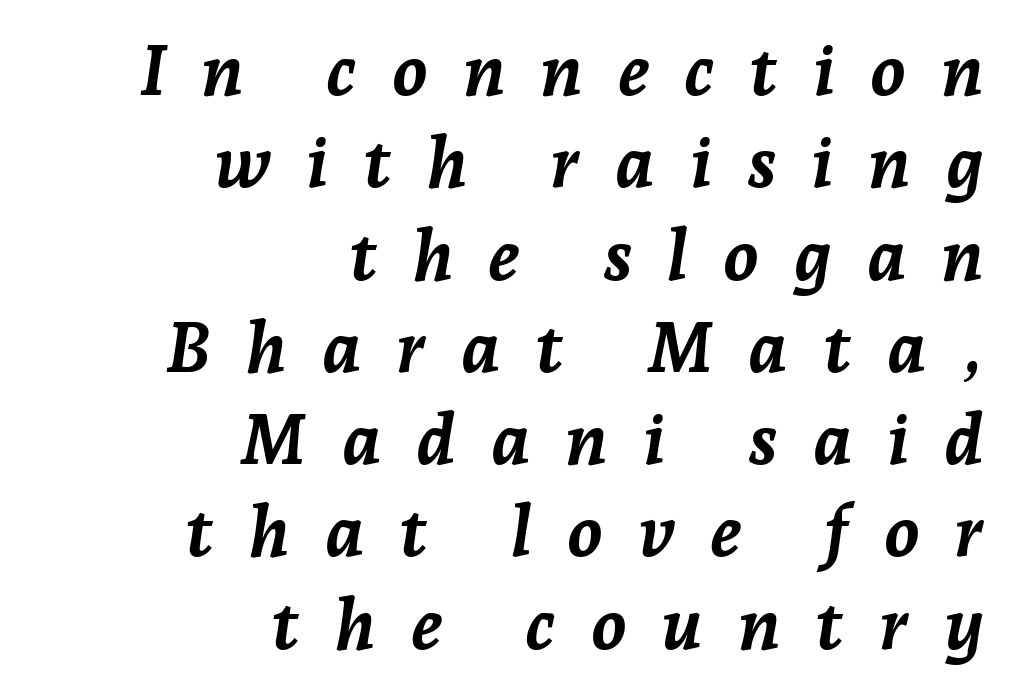
{"italic": "yes", "lean": "right", "slant_degrees": 7, "bold": "yes", "weight": "semibold", "width": "normal", "stroke_contrast": "low", "x_height": "medium", "monospaced": "no", "underline": "no", "align": "right", "line_spacing": "normal", "line_spacing_ratio": 1.3, "letter_spacing": "wide", "letter_spacing_em": 0.49, "glyph_px": 71}
